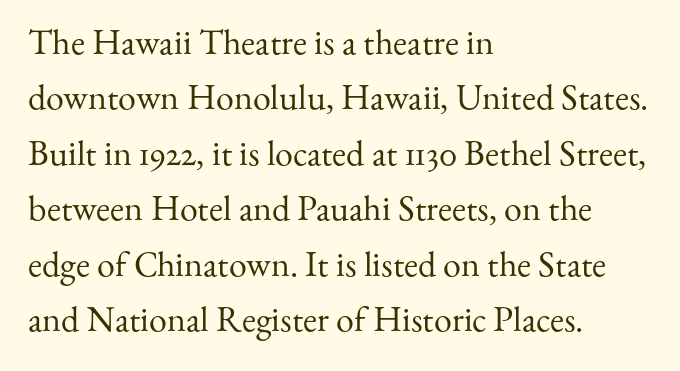
The image shows 36 px regular-weight serif type, upright; set left-aligned, normal line spacing (1.54x), normal letter spacing, not underlined; medium stroke contrast and a small x-height.
